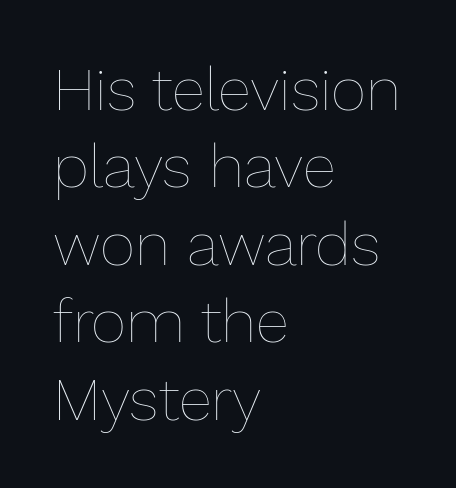
The rendering uses natural spacing where letterforms have individual widths. The lettering stays uniformly vertical, giving the passage a roman look. Reading down the column, the eye jumps a familiar distance to each next line. If you drew a ruler down the left edge, every line would touch it. Summary of weight: not heavy and not bold. Has an underline been added? It has not.
